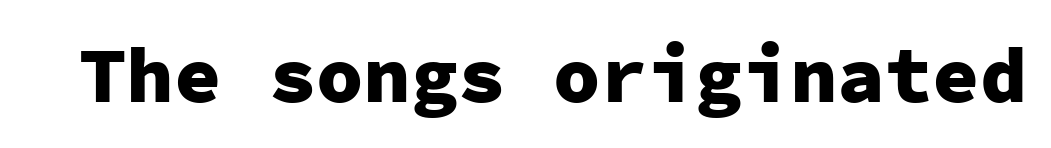
{"serif": "no", "italic": "no", "bold": "yes", "weight": "heavy", "width": "normal", "stroke_contrast": "low", "x_height": "medium", "monospaced": "yes", "underline": "no", "letter_spacing": "normal", "letter_spacing_em": 0.0, "glyph_px": 79}
